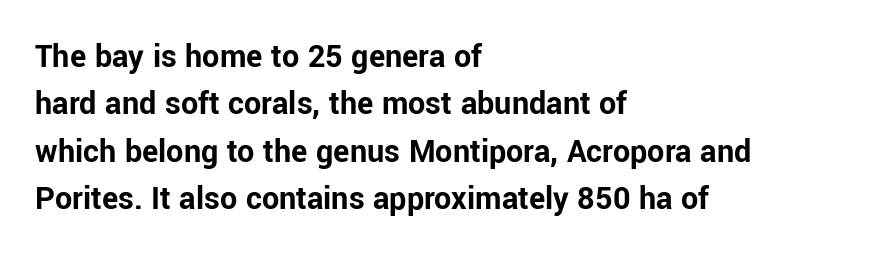
{"serif": "no", "italic": "no", "bold": "yes", "weight": "bold", "width": "normal", "stroke_contrast": "low", "x_height": "medium", "monospaced": "no", "underline": "no", "align": "left", "line_spacing": "normal", "line_spacing_ratio": 1.39, "letter_spacing": "normal", "letter_spacing_em": 0.0, "glyph_px": 34}
